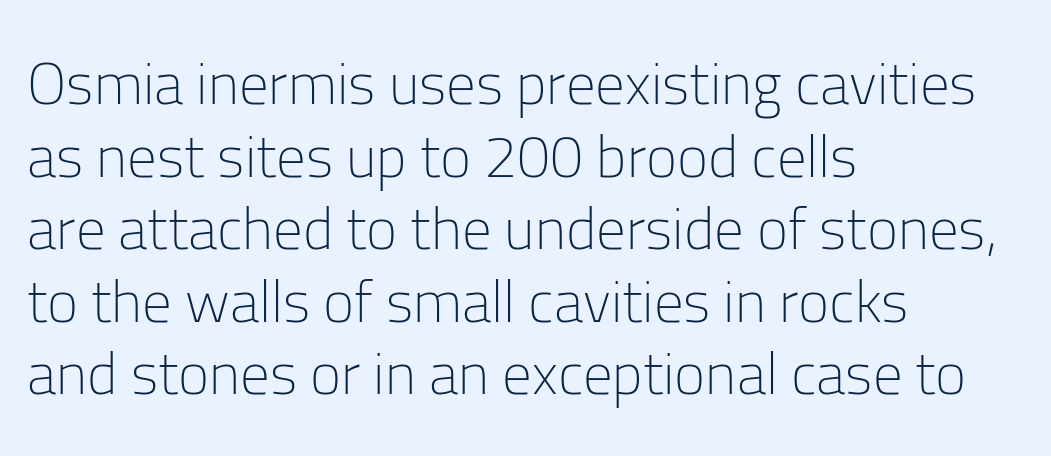
The image shows 59 px light sans-serif type, upright; set left-aligned, line spacing 1.23x, normal letter spacing, not underlined; low stroke contrast and a medium x-height.
